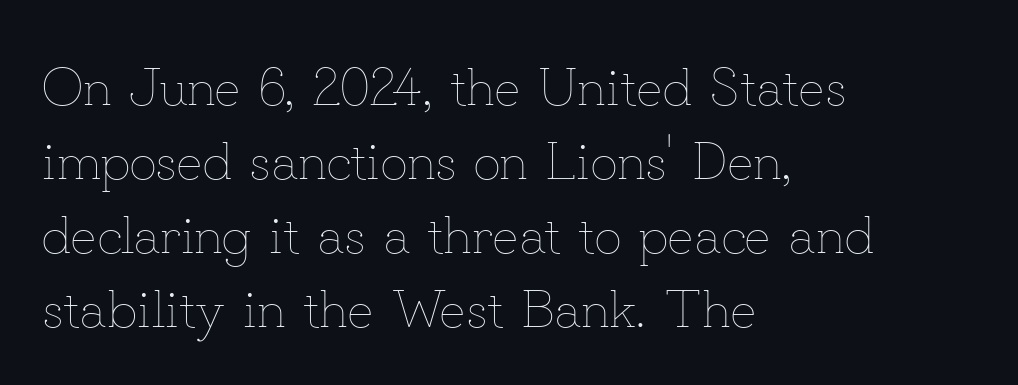
Q: Is the text bold? A: No.
Q: Is the text italic (slanted)? A: No, it is upright.
Q: Is the text underlined? A: No.
Q: How is the paragraph aligned? A: Left-aligned.
Q: Is the spacing between letters normal or unusually wide? A: Normal.
Q: Is the spacing between lines tight, normal or loose? A: Normal.
Q: Width (condensed, normal, or wide)? A: Normal.
Q: Stroke contrast? A: Low.
Q: x-height? A: Small.
Q: Monospaced? A: No.
